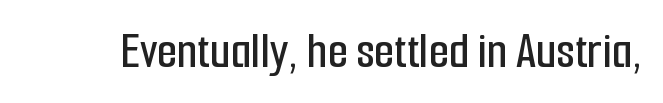
Nobody drew a line under any word here. Caption: standard tracking, unaltered. Font category for this specimen: sans-serif. The specimen reads as upright at a glance. The passage shown is typed in a proportional face where columns would drift.
